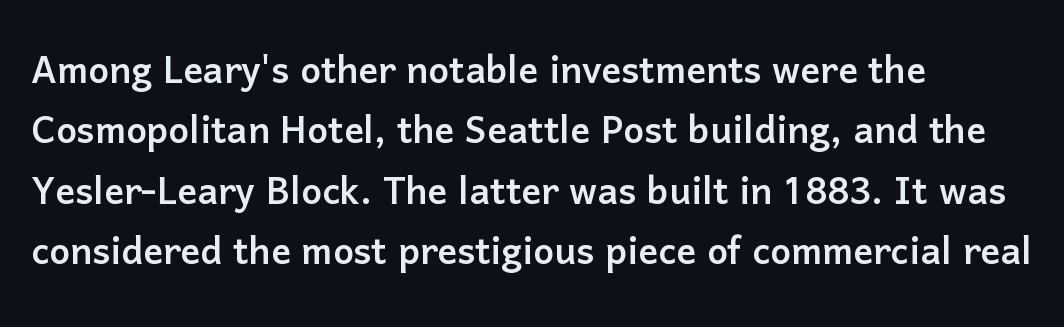
{"serif": "no", "italic": "no", "width": "normal", "stroke_contrast": "low", "x_height": "medium", "monospaced": "no", "underline": "no", "align": "left", "line_spacing_ratio": 1.23, "letter_spacing": "normal", "letter_spacing_em": 0.0, "glyph_px": 49}
